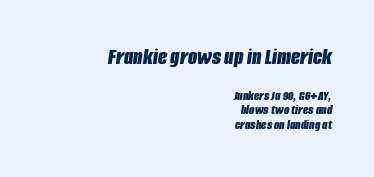
Q: Is the text bold? A: Yes.
Q: Is the text italic (slanted)? A: Yes, it leans right by about 8 degrees.
Q: Is the text underlined? A: No.
Q: How is the paragraph aligned? A: Right-aligned.
Q: Is the spacing between letters normal or unusually wide? A: Normal.
Q: Is the spacing between lines tight, normal or loose? A: Tight.
Q: Which block of text is set in a larger size, the first (top) or the second (bottom)? A: The first (top) one.
